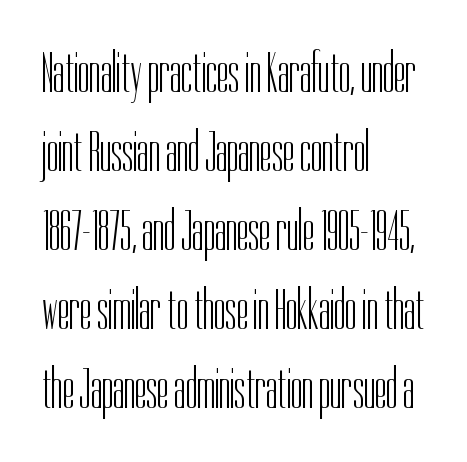
Q: Is the text bold? A: No.
Q: Is the text italic (slanted)? A: No, it is upright.
Q: Is the typeface a serif or a sans-serif typeface? A: Sans-serif.
Q: Is the text underlined? A: No.
Q: How is the paragraph aligned? A: Left-aligned.
Q: Is the spacing between letters normal or unusually wide? A: Normal.
Q: Is the spacing between lines tight, normal or loose? A: Normal.
Q: Width (condensed, normal, or wide)? A: Condensed.
Q: Stroke contrast? A: Low.
Q: x-height? A: Medium.
Q: Monospaced? A: No.
